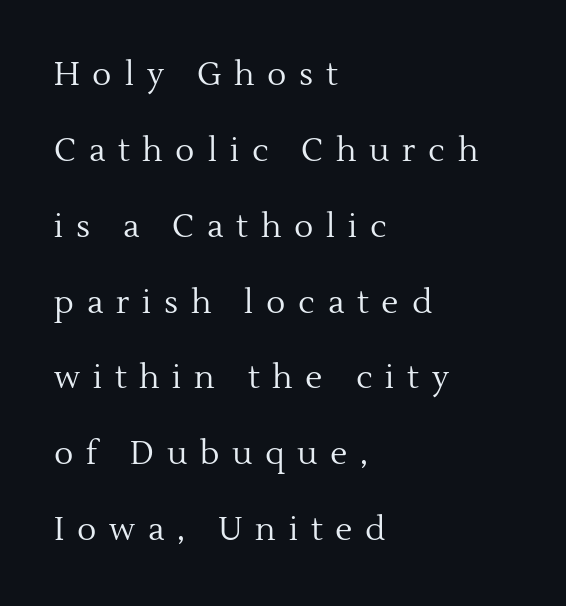
The image shows 32 px regular-weight serif type, upright; set left-aligned, loose line spacing (2.37x), unusually wide letter spacing (+0.4 em), not underlined; a medium x-height.
